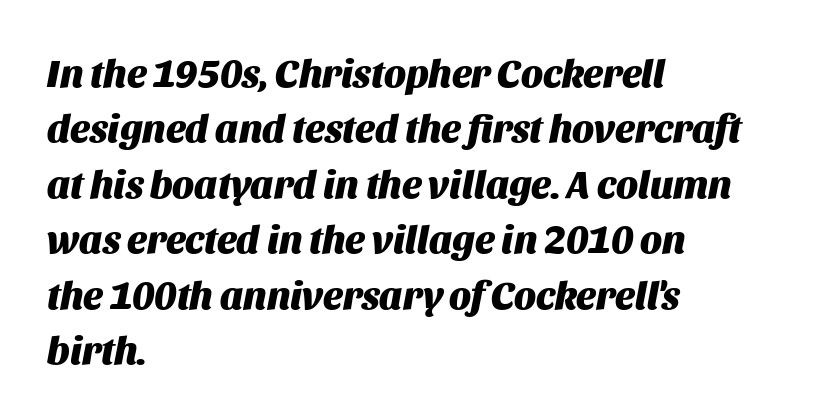
Q: Is the text bold? A: Yes.
Q: Is the text italic (slanted)? A: Yes, it leans right by about 11 degrees.
Q: Is the text underlined? A: No.
Q: How is the paragraph aligned? A: Left-aligned.
Q: Is the spacing between letters normal or unusually wide? A: Normal.
Q: Is the spacing between lines tight, normal or loose? A: Normal.
Q: Width (condensed, normal, or wide)? A: Normal.
Q: Stroke contrast? A: Medium.
Q: x-height? A: Large.
Q: Monospaced? A: No.
